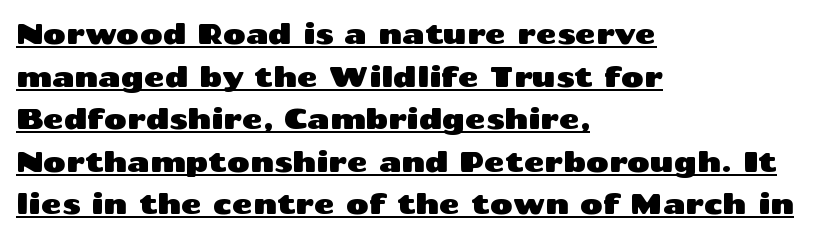
The image shows 28 px wide sans-serif type, upright; set left-aligned, normal line spacing (1.52x), normal letter spacing, underlined; medium stroke contrast and a medium x-height.
